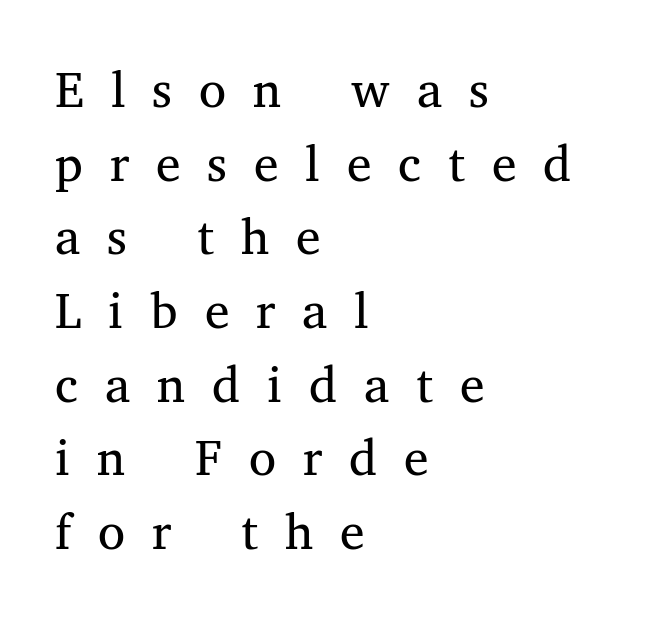
The image shows 55 px regular-weight serif type, upright; set left-aligned, normal line spacing (1.34x), unusually wide letter spacing (+0.49 em), not underlined; medium stroke contrast and a medium x-height.
